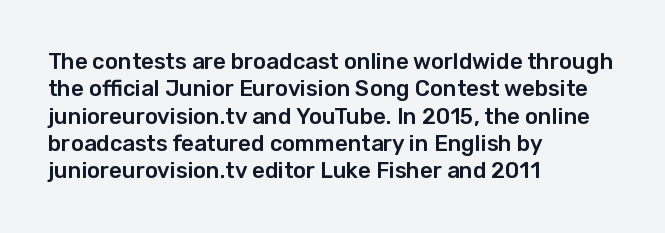
The lines are quadded left. Bare-footed words on every line. Notice how the stems are strictly vertical — no italics here. The gaps between neighbouring characters are ordinary and unremarkable.
